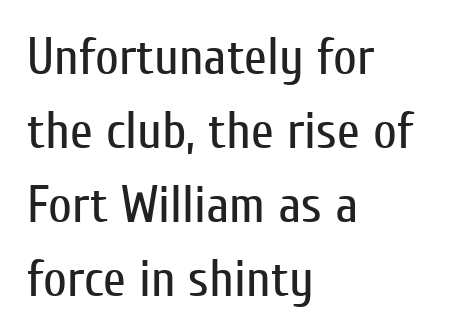
Do the letters lean? They stand straight. Unbolded letterforms with no extra heft. Horizontally, the lines are justified to the leading edge only. Whoever set this chose a conventional vertical rhythm. The type is set solid horizontally, with unmodified tracking. Underlining? Definitely not there.
